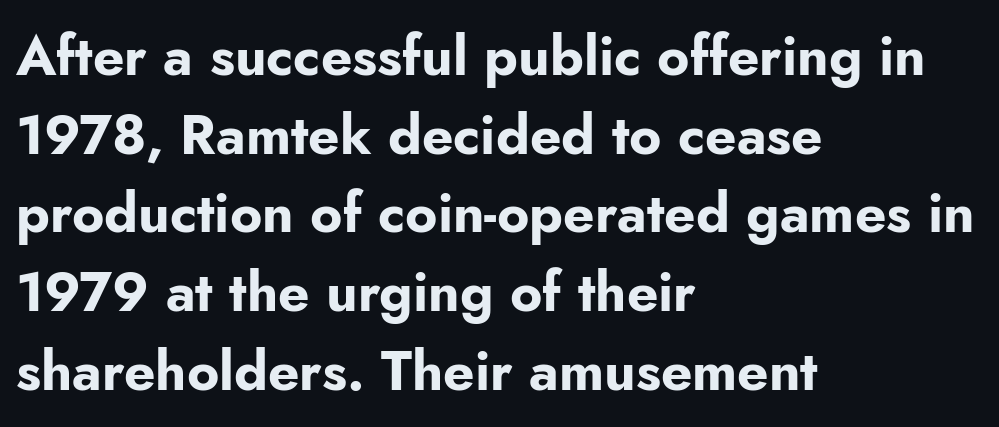
Q: Is the text bold? A: Yes.
Q: Is the text italic (slanted)? A: No, it is upright.
Q: Is the typeface a serif or a sans-serif typeface? A: Sans-serif.
Q: Is the text underlined? A: No.
Q: How is the paragraph aligned? A: Left-aligned.
Q: Is the spacing between letters normal or unusually wide? A: Normal.
Q: Is the spacing between lines tight, normal or loose? A: Normal.
Q: Width (condensed, normal, or wide)? A: Normal.
Q: Stroke contrast? A: Low.
Q: x-height? A: Small.
Q: Monospaced? A: No.
